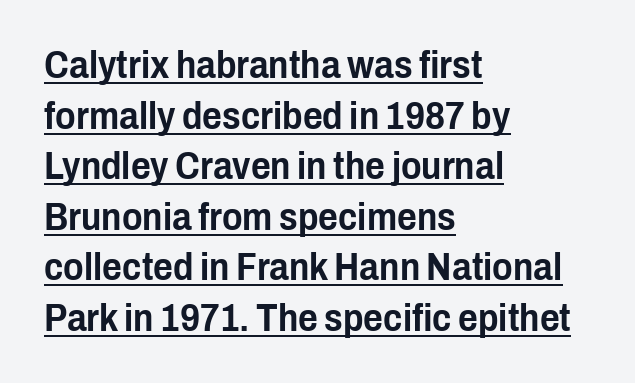
Q: Is the text italic (slanted)? A: No, it is upright.
Q: Is the typeface a serif or a sans-serif typeface? A: Sans-serif.
Q: Is the text underlined? A: Yes.
Q: How is the paragraph aligned? A: Left-aligned.
Q: Is the spacing between letters normal or unusually wide? A: Normal.
Q: Is the spacing between lines tight, normal or loose? A: Normal.
Q: Width (condensed, normal, or wide)? A: Condensed.
Q: Stroke contrast? A: Low.
Q: x-height? A: Medium.
Q: Monospaced? A: No.
